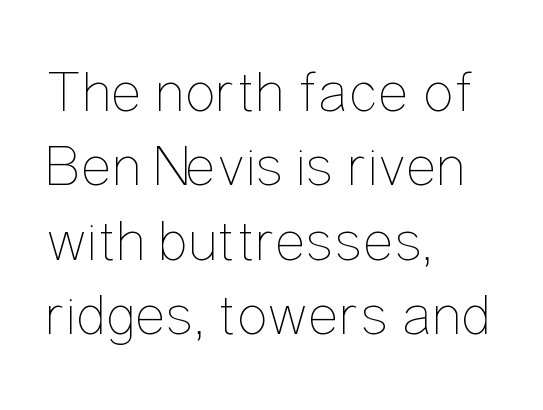
The vertical gap from one line to the next is medium. Horizontal alignment here is leftward, the default for most running prose. The words here are not underlined. This sample uses plain, unmodified letter spacing.
